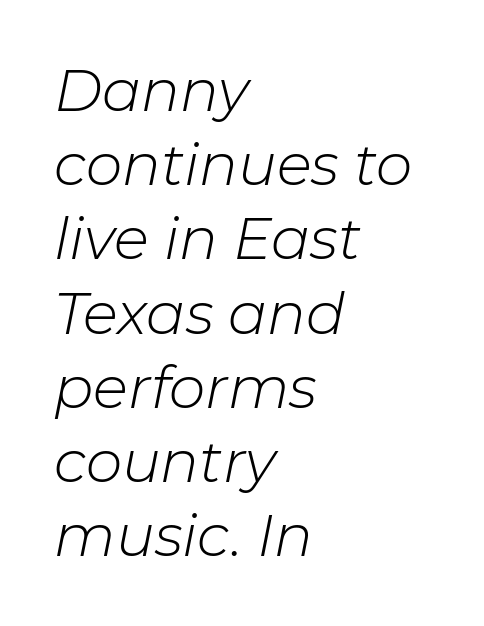
{"italic": "yes", "lean": "right", "slant_degrees": 11, "bold": "no", "weight": "light", "width": "normal", "stroke_contrast": "low", "x_height": "medium", "monospaced": "no", "underline": "no", "align": "left", "line_spacing": "normal", "line_spacing_ratio": 1.28, "letter_spacing": "normal", "letter_spacing_em": 0.0, "glyph_px": 58}
